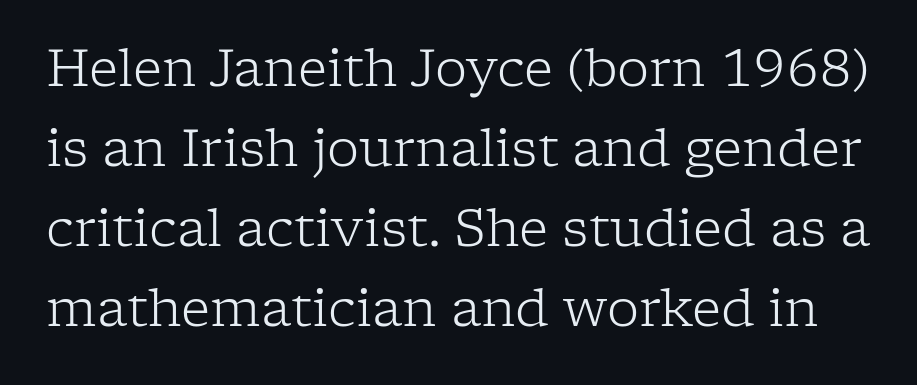
{"serif": "yes", "italic": "no", "bold": "no", "weight": "light", "width": "normal", "stroke_contrast": "low", "x_height": "medium", "monospaced": "no", "underline": "no", "line_spacing": "normal", "line_spacing_ratio": 1.57, "letter_spacing": "normal", "letter_spacing_em": 0.0, "glyph_px": 51}
